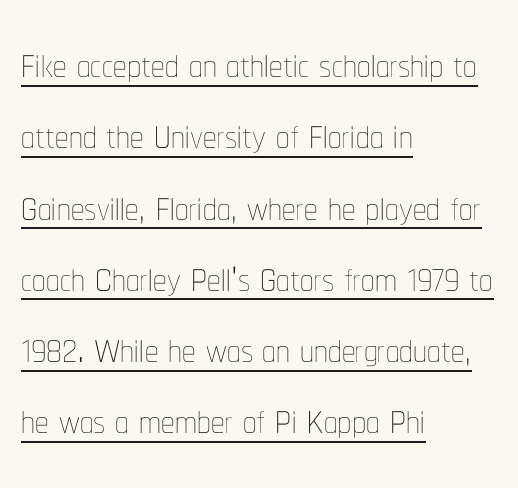
The image shows 54 px thin, condensed type, upright; set left-aligned, normal line spacing (1.32x), normal letter spacing, underlined; low stroke contrast and a medium x-height.
